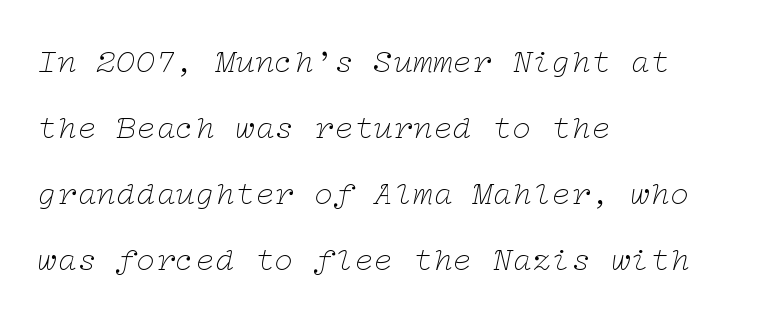
The image shows 33 px thin, wide serif type, italic (leaning right); set left-aligned, loose line spacing (2.0x), normal letter spacing, not underlined; low stroke contrast and a medium x-height.
